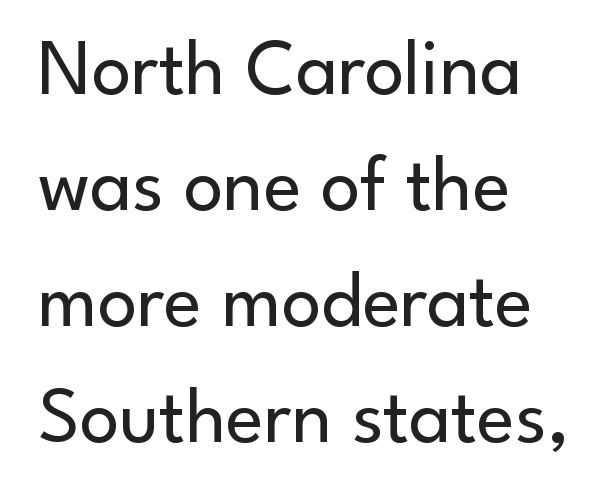
{"serif": "no", "italic": "no", "bold": "no", "weight": "regular", "width": "normal", "stroke_contrast": "low", "x_height": "small", "monospaced": "no", "underline": "no", "align": "left", "line_spacing": "normal", "line_spacing_ratio": 1.47, "letter_spacing": "normal", "letter_spacing_em": 0.0, "glyph_px": 79}
